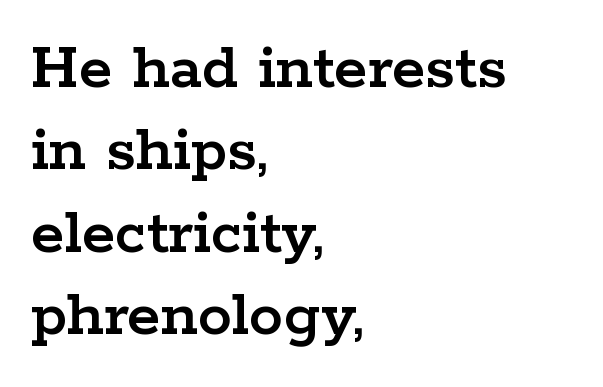
{"serif": "yes", "italic": "no", "width": "wide", "stroke_contrast": "low", "x_height": "medium", "monospaced": "no", "underline": "no", "align": "left", "line_spacing_ratio": 1.21, "letter_spacing": "normal", "letter_spacing_em": 0.0, "glyph_px": 68}
